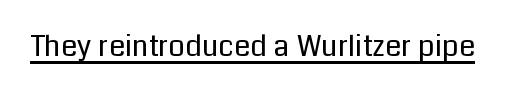
{"serif": "no", "italic": "no", "bold": "no", "weight": "regular", "width": "normal", "stroke_contrast": "low", "x_height": "medium", "monospaced": "no", "underline": "yes", "letter_spacing": "normal", "letter_spacing_em": 0.0, "glyph_px": 29}
